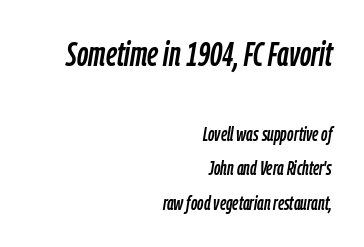
Is the letter spacing exaggerated? No — it looks like the ordinary default. Large over small — that's the arrangement of the two blocks here. This sample uses an oblique cut, with every glyph tilted off the vertical. Short and long lines alike share a common ending point at right. Here the designer chose a conventional face with non-uniform glyph widths.
